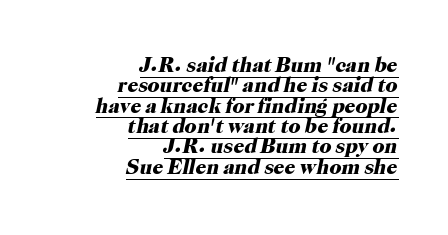
{"italic": "yes", "lean": "right", "slant_degrees": 12, "bold": "yes", "underline": "yes", "align": "right", "line_spacing": "tight", "line_spacing_ratio": 0.97, "letter_spacing": "normal", "letter_spacing_em": 0.0, "glyph_px": 21}
